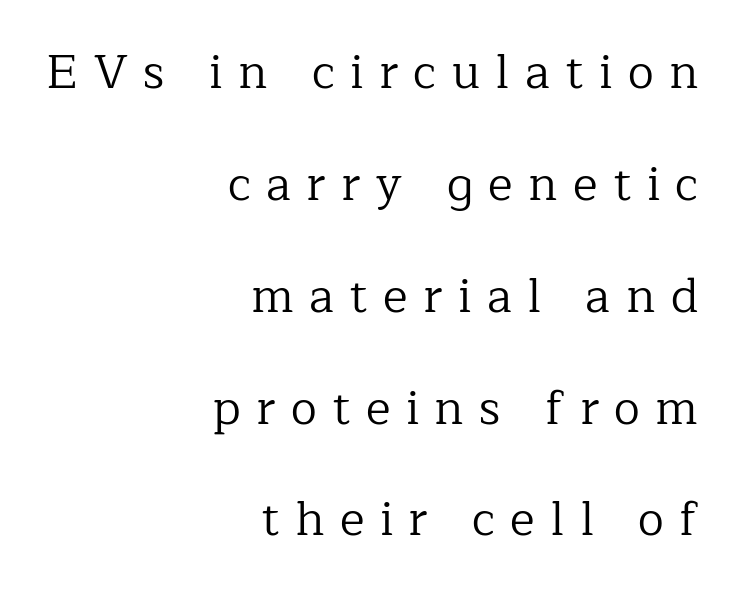
Look at the bottom of the vertical strokes: they flare into serifs here. Does the lettering tilt? It doesn't — this is upright. A typesetter would call this proportional, since set widths differ per character. The paragraph shown leans on its right margin. Descenders are the only things crossing below the line. Vertical spacing — loose.
